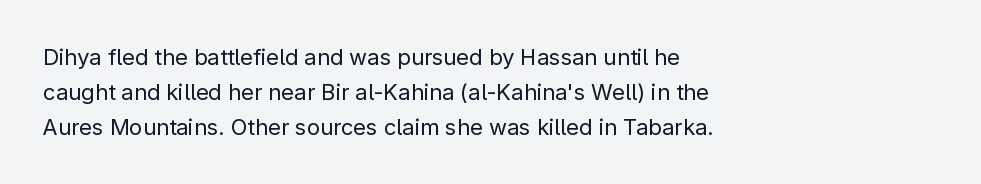
All the whitespace from short lines collects on the right. No extra tracking has been applied to these lines. Characters remain perfectly vertical along every line. The space beneath each line is pristine and unruled. Vertical stems look standard width or narrower in stroke.
